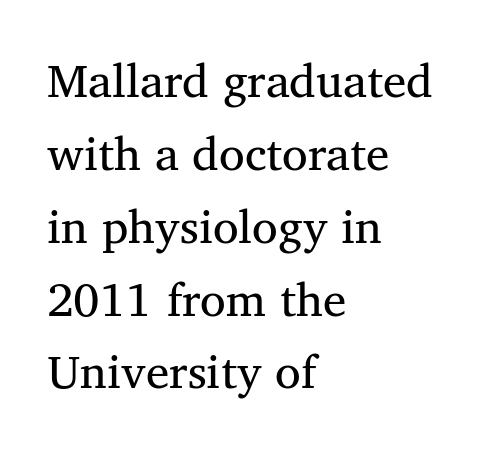
The image shows 47 px regular-weight serif type; set left-aligned, normal line spacing (1.55x), normal letter spacing, not underlined; medium stroke contrast and a medium x-height.
